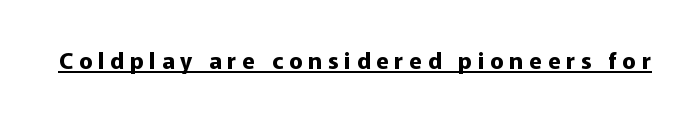
{"italic": "no", "bold": "yes", "underline": "yes", "letter_spacing": "wide", "letter_spacing_em": 0.25, "glyph_px": 23}
